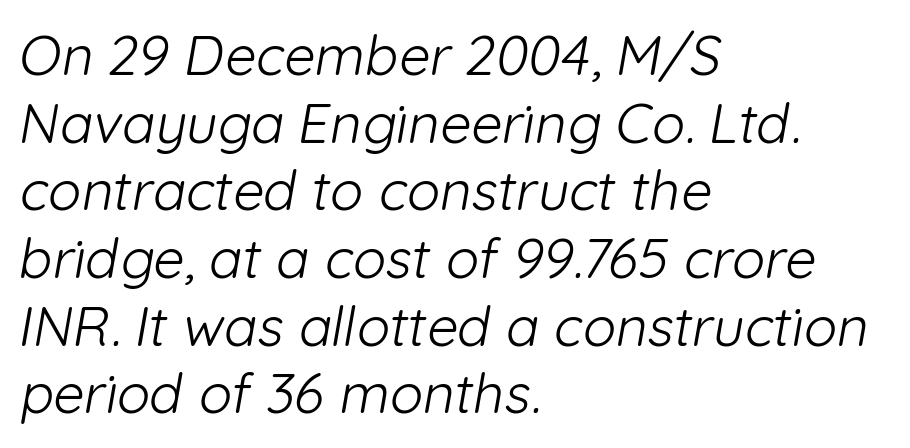
You could not count columns in this text — the font is proportionally spaced. Spacing between characters is what you'd get straight out of the box. In terms of letterform style, serifs are entirely absent. The specimen omits any rule beneath the text block's lines. Where is the straight margin? On the left.
